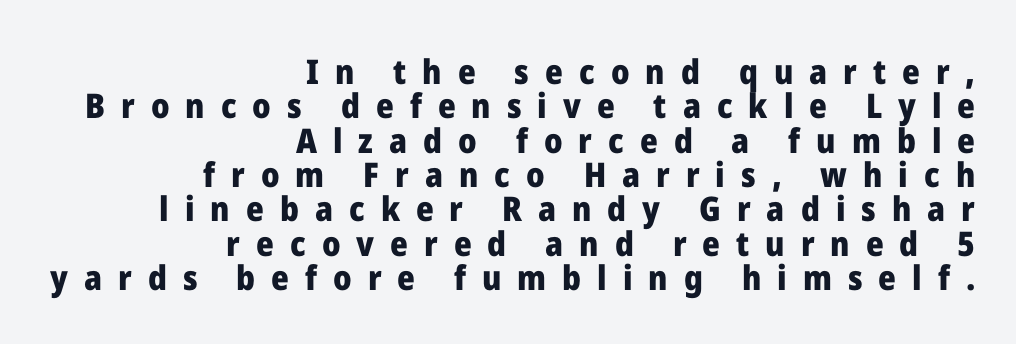
Rendered with straight, roman letterforms. Here the designer chose a conventional face with non-uniform glyph widths. Vertically, the passage feels compressed, each row crowding the next. A typesetter would call this heavily tracked-out type.
